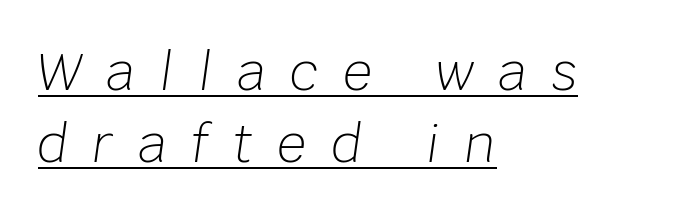
{"italic": "yes", "lean": "right", "slant_degrees": 8, "bold": "no", "weight": "light", "width": "normal", "stroke_contrast": "low", "x_height": "large", "monospaced": "no", "underline": "yes", "align": "left", "line_spacing": "normal", "line_spacing_ratio": 1.41, "letter_spacing": "wide", "letter_spacing_em": 0.49, "glyph_px": 51}
